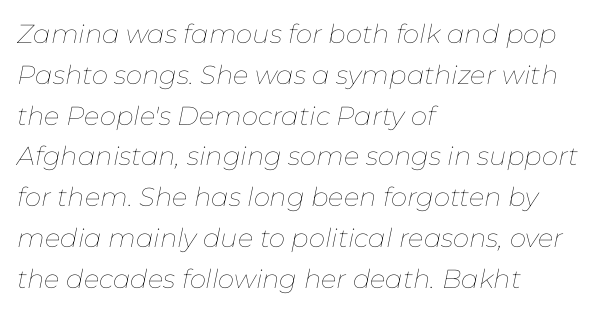
The image shows 26 px text type, italic (leaning right); set left-aligned, normal line spacing (1.57x), normal letter spacing, not underlined.
